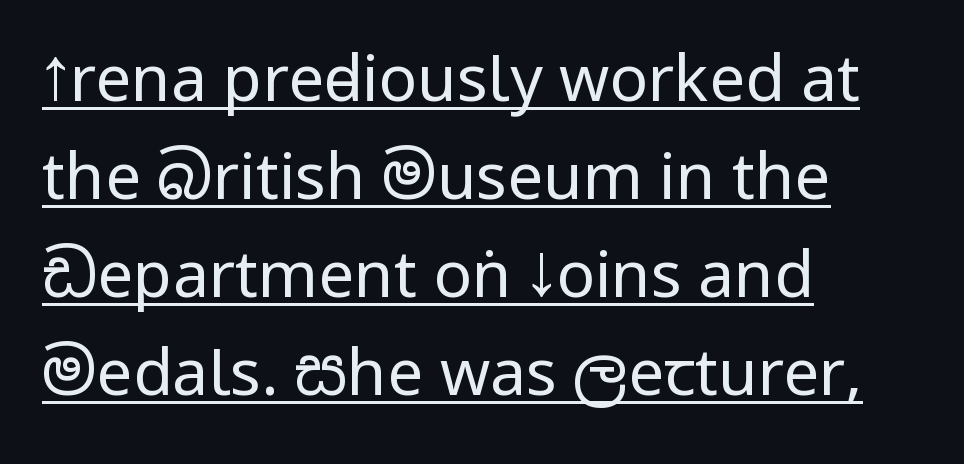
{"serif": "no", "italic": "no", "bold": "no", "weight": "regular", "width": "condensed", "stroke_contrast": "low", "underline": "yes", "align": "left", "line_spacing": "normal", "line_spacing_ratio": 1.53, "letter_spacing": "normal", "letter_spacing_em": 0.0, "glyph_px": 64}
